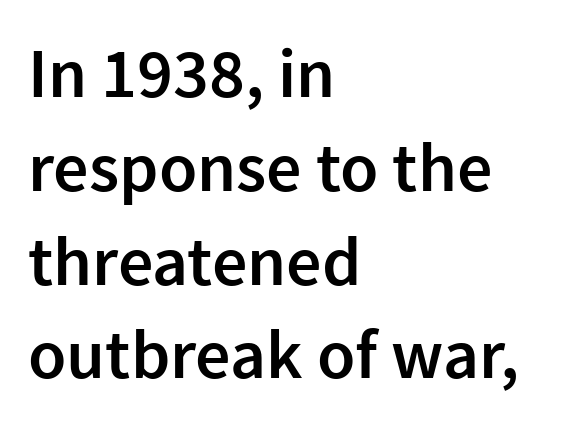
Q: Is the text bold? A: Semi-bold.
Q: Is the text italic (slanted)? A: No, it is upright.
Q: Is the typeface a serif or a sans-serif typeface? A: Sans-serif.
Q: Is the text underlined? A: No.
Q: How is the paragraph aligned? A: Left-aligned.
Q: Is the spacing between letters normal or unusually wide? A: Normal.
Q: Is the spacing between lines tight, normal or loose? A: Normal.
Q: Width (condensed, normal, or wide)? A: Normal.
Q: Stroke contrast? A: Low.
Q: x-height? A: Medium.
Q: Monospaced? A: No.
